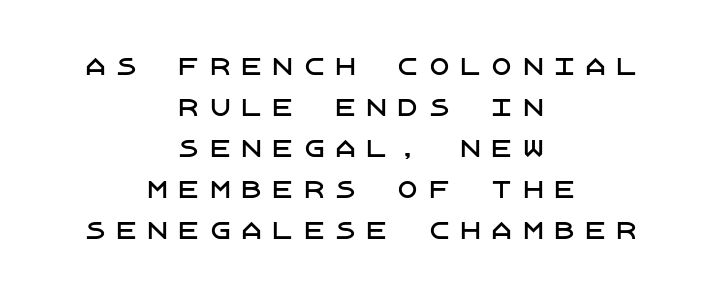
Q: Is the text italic (slanted)? A: No, it is upright.
Q: Is the text underlined? A: No.
Q: How is the paragraph aligned? A: Centered.
Q: Is the spacing between letters normal or unusually wide? A: Unusually wide.
